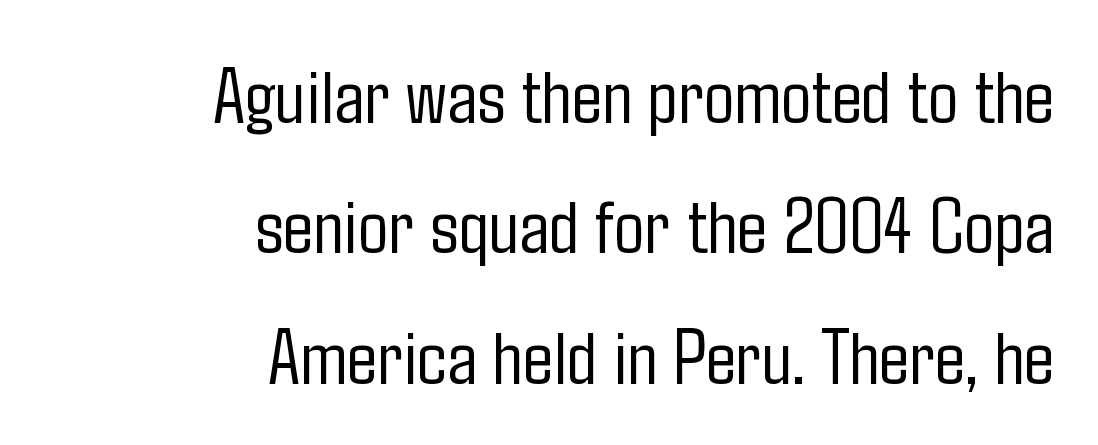
The passage shown has conventional tracking throughout. Is this a fixed-width face? No — the glyphs have proportional, varying widths. Stem width sits at or under what a default text font uses. You can tell from the bare stems that sans-serif type was used. The baseline area is clear. Notice how the stems are strictly vertical — no italics here.
